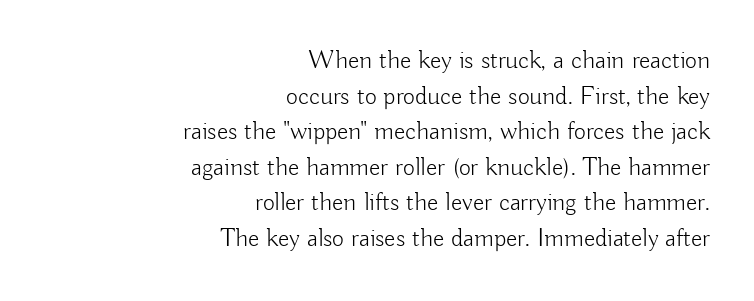
The image shows 26 px text type, upright; set right-aligned, normal line spacing (1.37x), normal letter spacing, not underlined.
